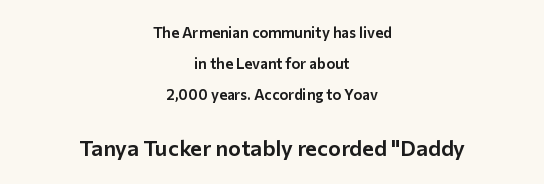
{"italic": "no", "underline": "no", "align": "center", "line_spacing": "loose", "line_spacing_ratio": 2.08, "letter_spacing": "normal", "letter_spacing_em": 0.0, "larger_block": "second", "size_ratio": 1.47, "glyph_px": 22}
